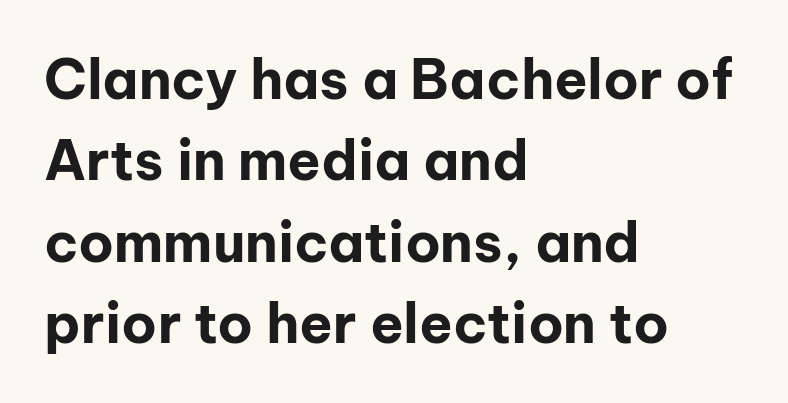
The lines in this sample share a left origin and differ only in where they stop. The sample has been set heavy, in full bold. Between one letter and the next there's only the usual sliver of space. Observe the absence of serifs on each vertical stroke in this sample. No italicization has been applied; the sample stays upright. Regular leading.
